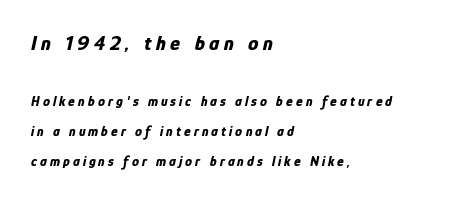
Q: Is the text bold? A: Yes.
Q: Is the text italic (slanted)? A: Yes, it leans right by about 12 degrees.
Q: Is the text underlined? A: No.
Q: How is the paragraph aligned? A: Left-aligned.
Q: Is the spacing between letters normal or unusually wide? A: Unusually wide.
Q: Is the spacing between lines tight, normal or loose? A: Loose.
Q: Which block of text is set in a larger size, the first (top) or the second (bottom)? A: The first (top) one.
